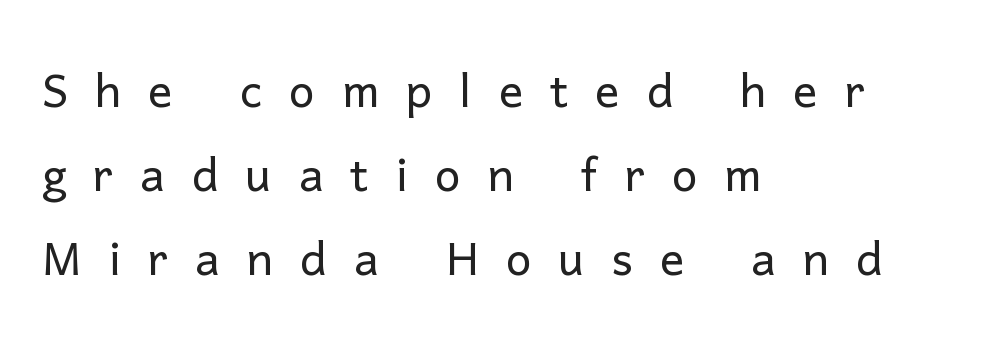
Q: Is the text bold? A: No.
Q: Is the text italic (slanted)? A: No, it is upright.
Q: Is the typeface a serif or a sans-serif typeface? A: Sans-serif.
Q: Is the text underlined? A: No.
Q: How is the paragraph aligned? A: Left-aligned.
Q: Is the spacing between letters normal or unusually wide? A: Unusually wide.
Q: Is the spacing between lines tight, normal or loose? A: Normal.
Q: Width (condensed, normal, or wide)? A: Normal.
Q: Stroke contrast? A: Low.
Q: x-height? A: Medium.
Q: Monospaced? A: No.
